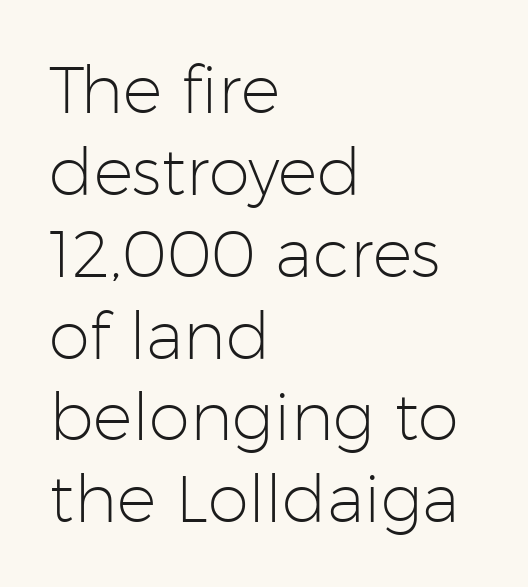
{"serif": "no", "italic": "no", "bold": "no", "weight": "light", "width": "normal", "stroke_contrast": "low", "x_height": "medium", "monospaced": "no", "underline": "no", "align": "left", "line_spacing_ratio": 1.24, "letter_spacing": "normal", "letter_spacing_em": 0.0, "glyph_px": 66}
